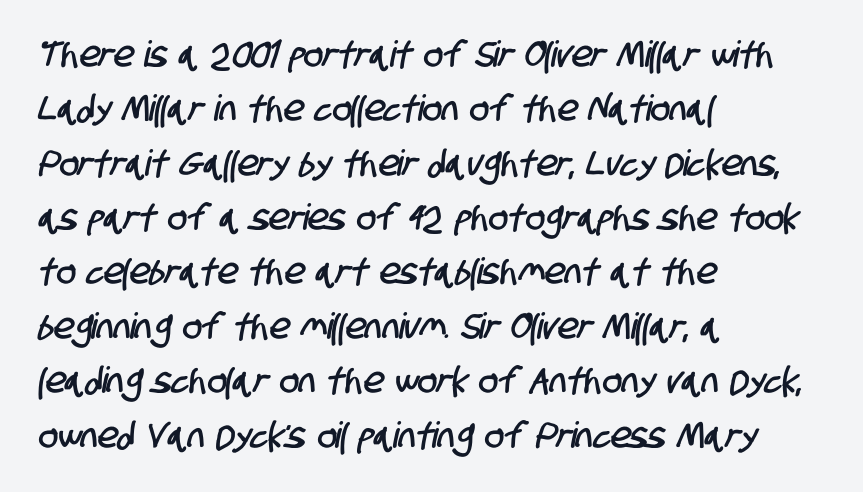
{"serif": "no", "width": "condensed", "stroke_contrast": "low", "x_height": "large", "monospaced": "no", "underline": "no", "align": "left", "line_spacing": "normal", "line_spacing_ratio": 1.51, "letter_spacing": "normal", "letter_spacing_em": 0.0, "glyph_px": 36}
